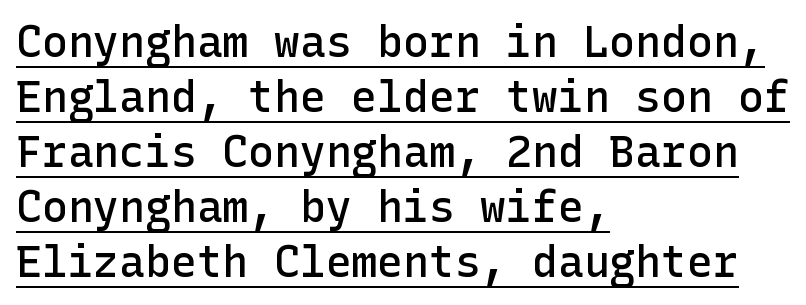
{"serif": "no", "italic": "no", "bold": "semi", "weight": "semibold", "width": "normal", "stroke_contrast": "low", "x_height": "medium", "underline": "yes", "align": "left", "line_spacing": "normal", "line_spacing_ratio": 1.28, "letter_spacing": "normal", "letter_spacing_em": 0.0, "glyph_px": 43}
